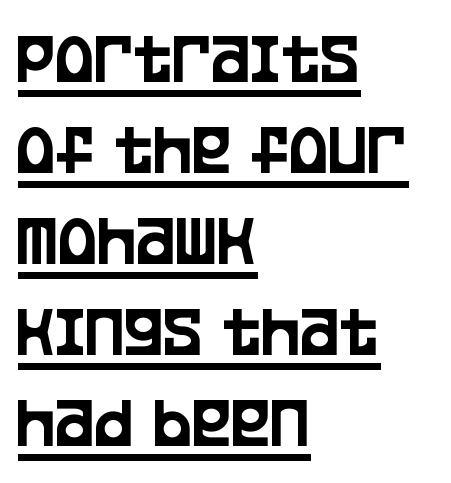
The image shows 74 px condensed sans-serif type, upright; set left-aligned, line spacing 1.23x, normal letter spacing, underlined; low stroke contrast and a large x-height.
